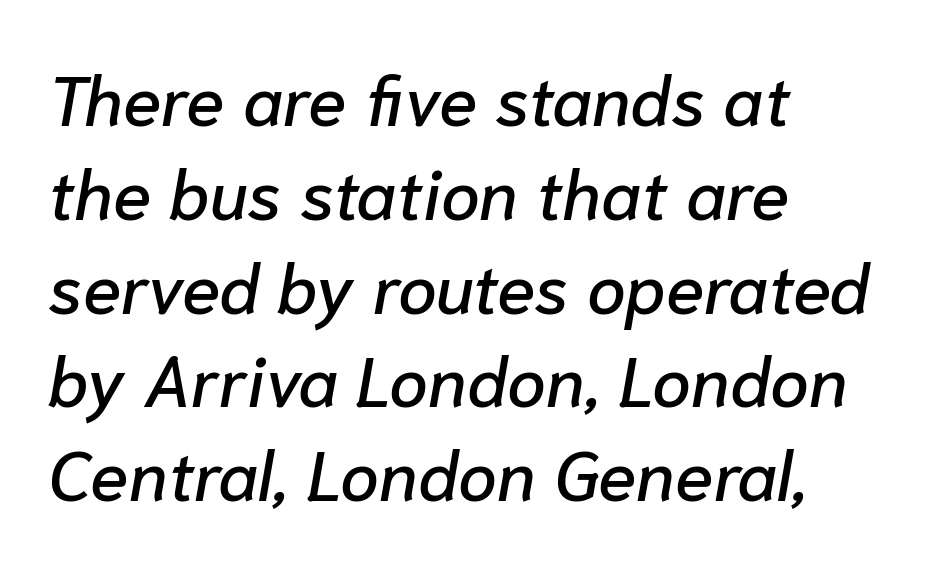
The image shows 70 px text type, italic (leaning right); set left-aligned, normal line spacing (1.34x), normal letter spacing, not underlined; low stroke contrast and a medium x-height.
